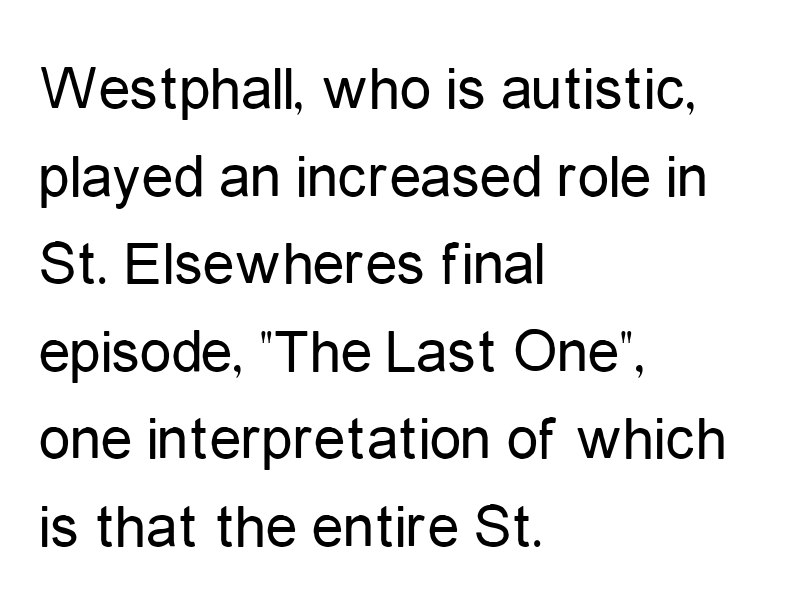
{"serif": "no", "italic": "no", "bold": "no", "weight": "regular", "width": "condensed", "stroke_contrast": "low", "x_height": "medium", "monospaced": "no", "underline": "no", "align": "left", "line_spacing": "normal", "line_spacing_ratio": 1.39, "letter_spacing": "normal", "letter_spacing_em": 0.0, "glyph_px": 63}
